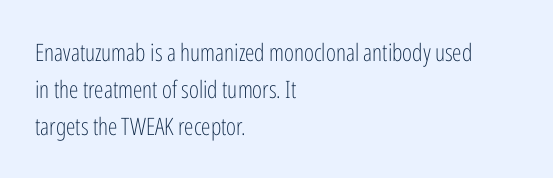
The image shows 24 px text type, upright; set left-aligned, normal line spacing (1.54x), normal letter spacing, not underlined.
